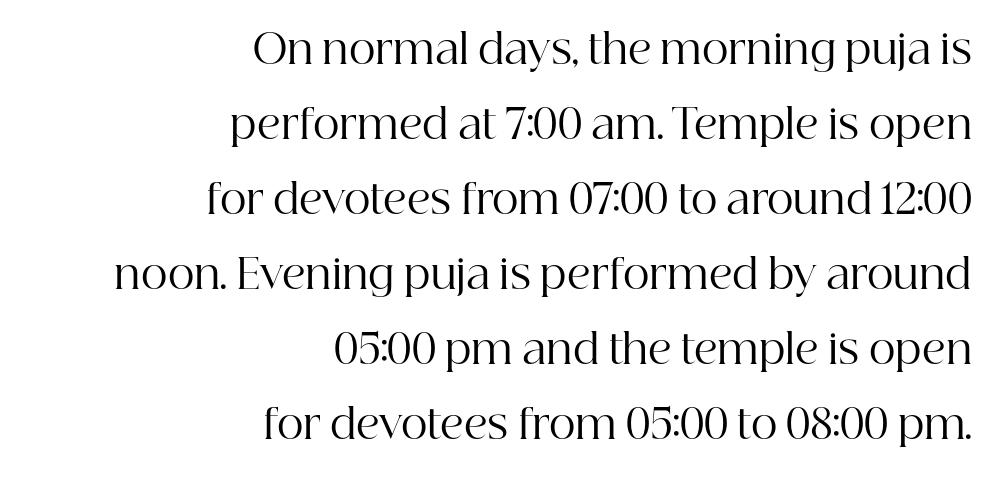
Q: Is the text bold? A: No.
Q: Is the text italic (slanted)? A: No, it is upright.
Q: Is the typeface a serif or a sans-serif typeface? A: Serif.
Q: Is the text underlined? A: No.
Q: How is the paragraph aligned? A: Right-aligned.
Q: Is the spacing between letters normal or unusually wide? A: Normal.
Q: Width (condensed, normal, or wide)? A: Normal.
Q: Stroke contrast? A: High.
Q: x-height? A: Medium.
Q: Monospaced? A: No.
